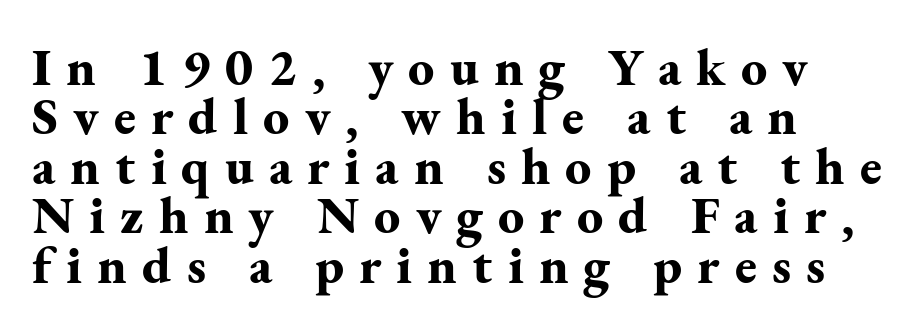
{"serif": "yes", "italic": "no", "bold": "yes", "weight": "bold", "width": "normal", "stroke_contrast": "medium", "x_height": "small", "monospaced": "no", "underline": "no", "align": "left", "line_spacing": "tight", "line_spacing_ratio": 0.95, "letter_spacing": "wide", "letter_spacing_em": 0.29, "glyph_px": 52}
